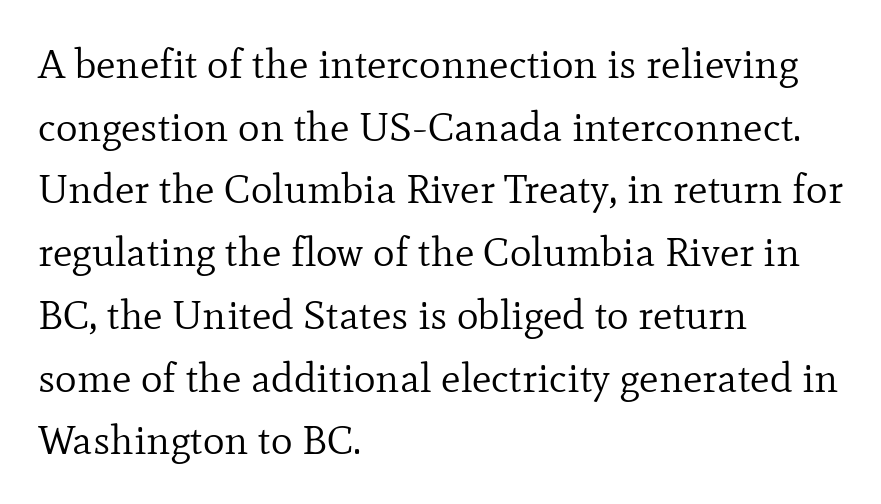
Looks like regular typesetting: each glyph gets only the width it needs. Is the block centered? No — it sits flush against the left margin. The baseline area is clear. Default kerning and tracking; the words read as compact shapes. The axis of the letterforms is exactly vertical.
